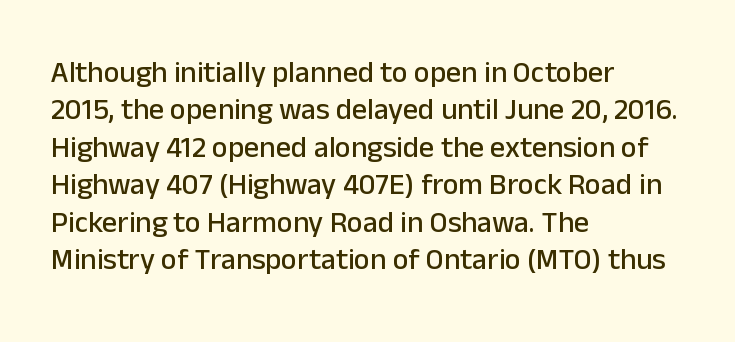
{"serif": "no", "italic": "no", "width": "normal", "stroke_contrast": "low", "x_height": "medium", "monospaced": "no", "underline": "no", "align": "left", "line_spacing": "normal", "line_spacing_ratio": 1.25, "letter_spacing": "normal", "letter_spacing_em": 0.0, "glyph_px": 30}
